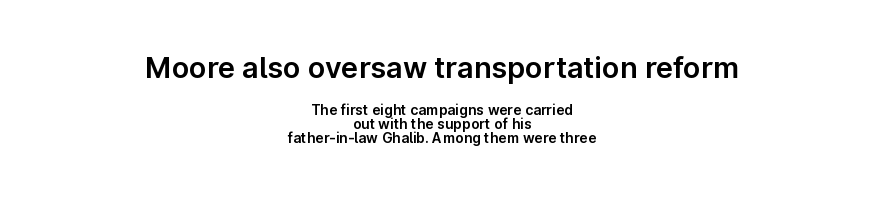
The image shows 29 px sans-serif type, upright; set centered, tight line spacing (1.0x), normal letter spacing, not underlined; the first (top) block is 2.07x larger; low stroke contrast and a medium x-height.
